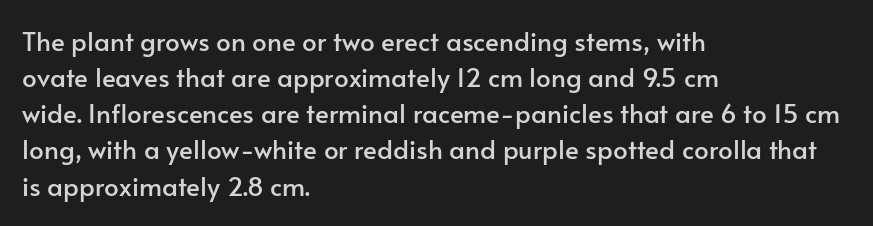
{"italic": "no", "underline": "no", "align": "left", "line_spacing": "normal", "line_spacing_ratio": 1.39, "letter_spacing": "normal", "letter_spacing_em": 0.0, "glyph_px": 26}
